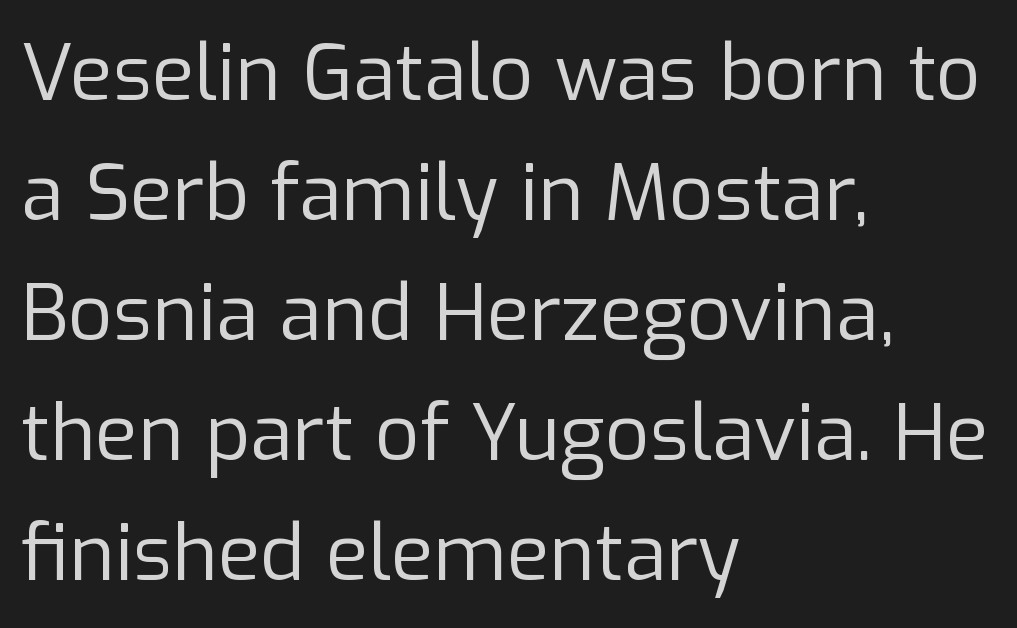
Normally led — the rows are evenly, conventionally spaced. Unbolded letterforms with no extra heft. The rendering keeps characters at their native spacing. The text block is weighted toward the left margin, trailing off unevenly rightward. Ordinary non-slanted type is in use. Spacing verdict: proportional, widths tailored to each character.
